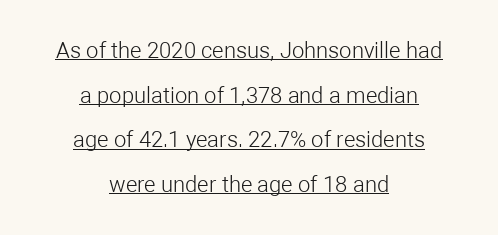
{"italic": "no", "bold": "no", "underline": "yes", "align": "center", "line_spacing": "loose", "line_spacing_ratio": 2.03, "letter_spacing": "normal", "letter_spacing_em": 0.0, "glyph_px": 22}
